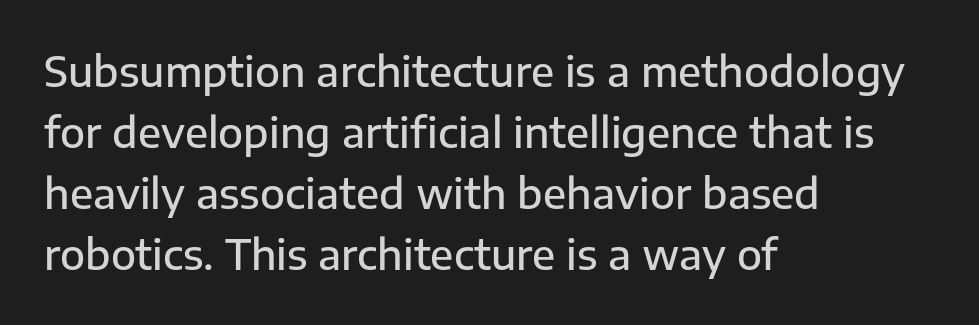
Q: Is the text bold? A: Semi-bold.
Q: Is the text italic (slanted)? A: No, it is upright.
Q: Is the typeface a serif or a sans-serif typeface? A: Sans-serif.
Q: Is the text underlined? A: No.
Q: How is the paragraph aligned? A: Left-aligned.
Q: Is the spacing between letters normal or unusually wide? A: Normal.
Q: Is the spacing between lines tight, normal or loose? A: Normal.
Q: Width (condensed, normal, or wide)? A: Normal.
Q: Stroke contrast? A: Low.
Q: x-height? A: Medium.
Q: Monospaced? A: No.
